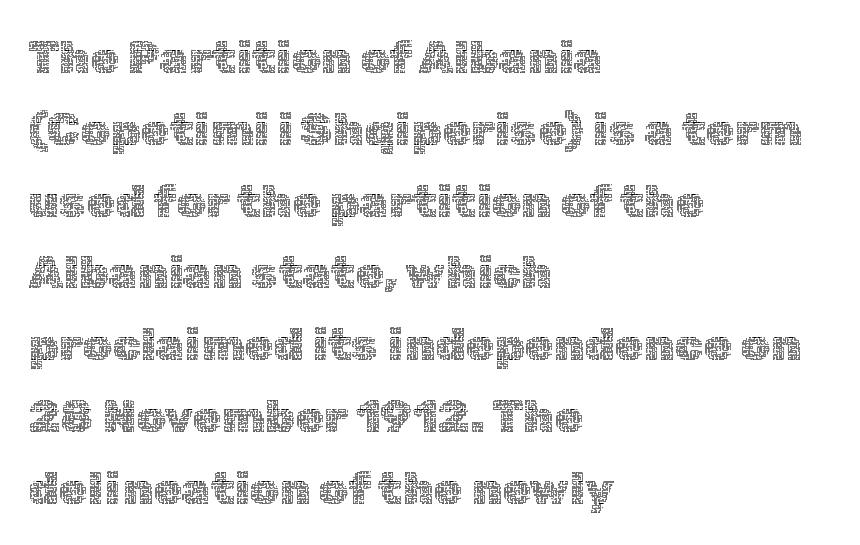
The image shows 46 px thin type, upright; set left-aligned, normal line spacing (1.56x), normal letter spacing, not underlined; a medium x-height.
